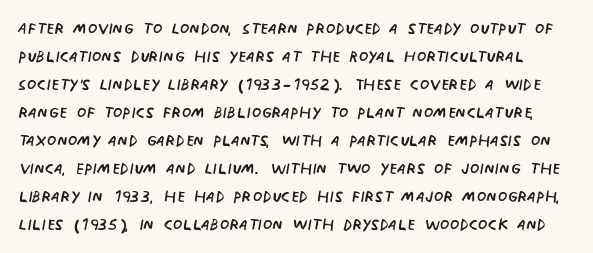
{"bold": "no", "underline": "no", "line_spacing": "normal", "line_spacing_ratio": 1.27, "letter_spacing": "normal", "letter_spacing_em": 0.0, "glyph_px": 22}
